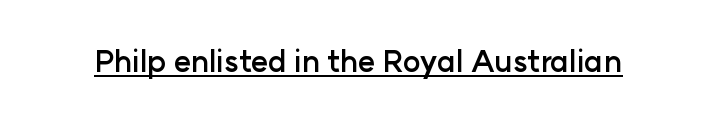
The image shows 30 px semibold sans-serif type, upright; set normal letter spacing, underlined; low stroke contrast and a medium x-height.
